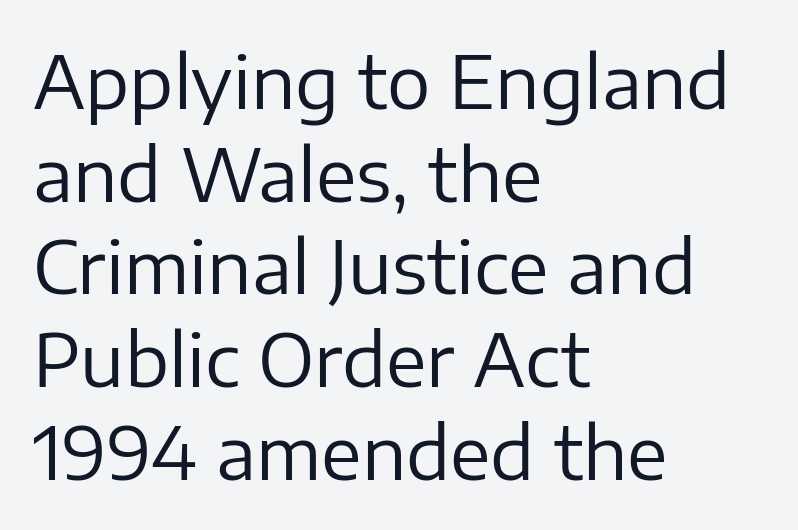
The image shows 73 px regular-weight sans-serif type, upright; set left-aligned, normal line spacing (1.27x), normal letter spacing, not underlined; low stroke contrast and a medium x-height.
